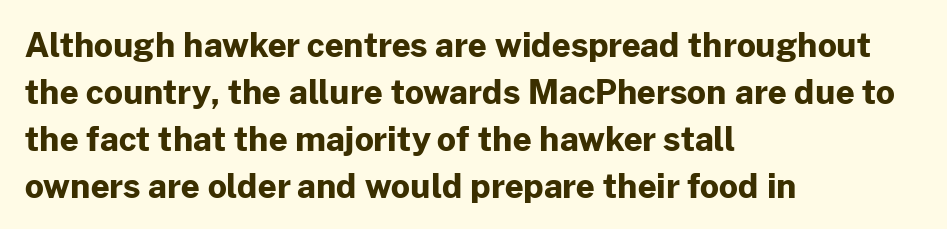
The image shows 33 px bold sans-serif type, upright; set left-aligned, normal line spacing (1.42x), normal letter spacing, not underlined; low stroke contrast and a medium x-height.
